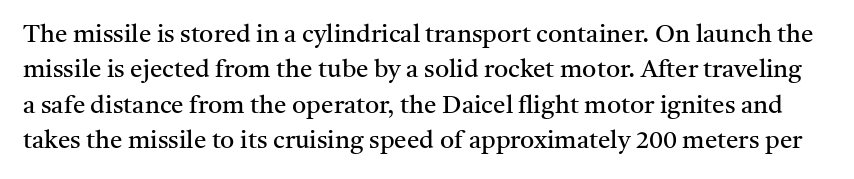
Q: Is the text bold? A: No.
Q: Is the text italic (slanted)? A: No, it is upright.
Q: Is the text underlined? A: No.
Q: Is the spacing between letters normal or unusually wide? A: Normal.
Q: Is the spacing between lines tight, normal or loose? A: Normal.
